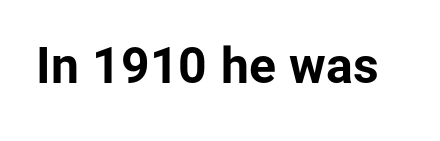
Q: Is the text bold? A: Yes.
Q: Is the text italic (slanted)? A: No, it is upright.
Q: Is the typeface a serif or a sans-serif typeface? A: Sans-serif.
Q: Is the text underlined? A: No.
Q: Is the spacing between letters normal or unusually wide? A: Normal.
Q: Width (condensed, normal, or wide)? A: Normal.
Q: Stroke contrast? A: Low.
Q: x-height? A: Medium.
Q: Monospaced? A: No.
